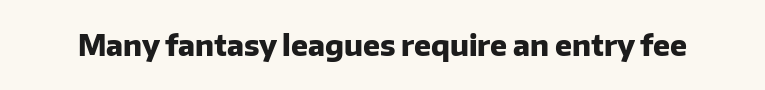
Is the type bold? Yes — the strokes are clearly thick and heavy. In terms of letterspacing, this is plain default setting. The space directly below the letters is spotless. Check where the strokes stop: nothing finishes them off — pure sans. Each letter keeps its own natural width here, so spacing adapts to shape.
